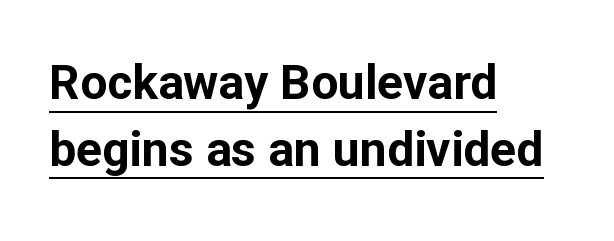
{"serif": "no", "italic": "no", "bold": "yes", "weight": "bold", "width": "normal", "stroke_contrast": "low", "x_height": "medium", "monospaced": "no", "underline": "yes", "align": "left", "line_spacing": "normal", "line_spacing_ratio": 1.39, "letter_spacing": "normal", "letter_spacing_em": 0.0, "glyph_px": 48}
